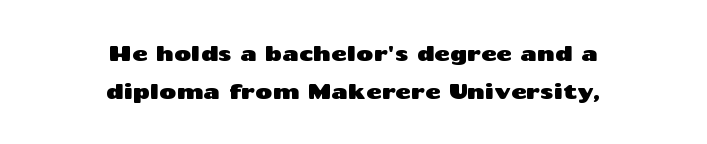
The image shows 21 px text type, upright; set centered, line spacing 1.79x, normal letter spacing, not underlined.
